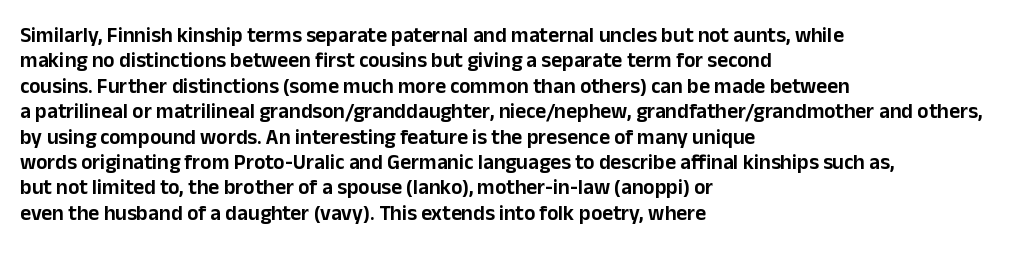
{"italic": "no", "underline": "no", "align": "left", "line_spacing_ratio": 1.21, "letter_spacing": "normal", "letter_spacing_em": 0.0, "glyph_px": 21}
